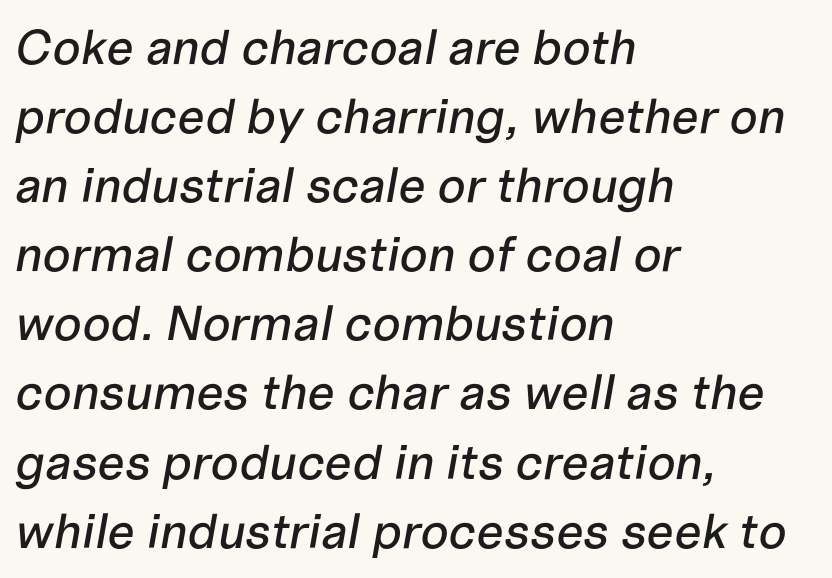
These lines are rendered in a variable-pitch font. Teacher's note: observe the even left margin — that is flush-left alignment. Spacing between characters is what you'd get straight out of the box. The leading is moderate, giving the passage an even texture. A bare baseline throughout the passage.
